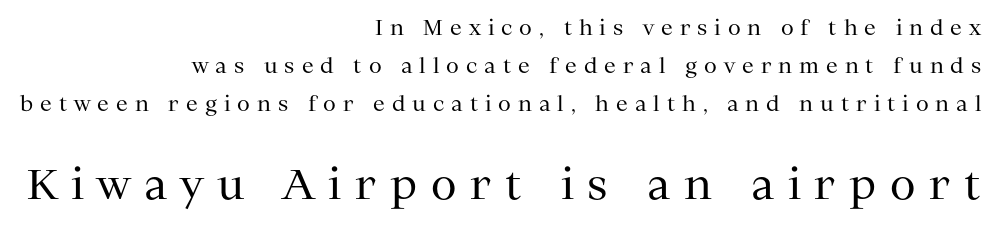
The image shows 42 px regular-weight serif type, upright; set right-aligned, line spacing 1.82x, unusually wide letter spacing (+0.33 em), not underlined; the second (bottom) block is 2.0x larger; medium stroke contrast and a medium x-height.
